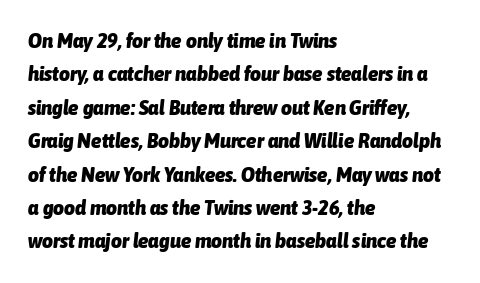
The image shows 21 px bold type, italic (leaning right); set left-aligned, normal line spacing (1.59x), normal letter spacing, not underlined.
